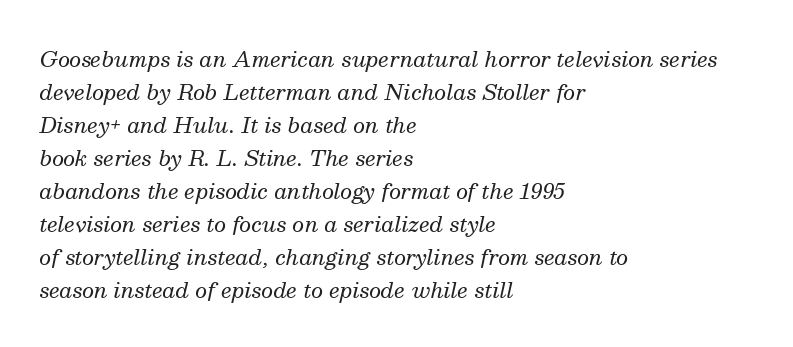
Q: Is the text bold? A: No.
Q: Is the text italic (slanted)? A: Yes, it leans right by about 13 degrees.
Q: Is the text underlined? A: No.
Q: How is the paragraph aligned? A: Left-aligned.
Q: Is the spacing between letters normal or unusually wide? A: Normal.
Q: Is the spacing between lines tight, normal or loose? A: Normal.
